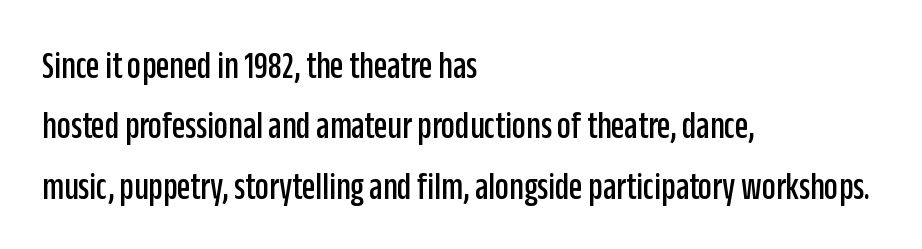
The image shows 39 px condensed sans-serif type, upright; set left-aligned, normal line spacing (1.55x), normal letter spacing, not underlined; low stroke contrast and a large x-height.
